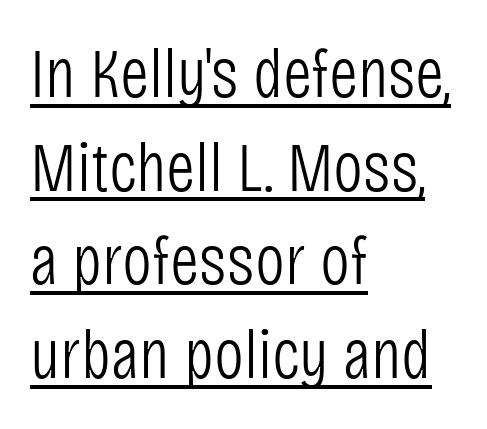
{"serif": "no", "italic": "no", "bold": "no", "weight": "light", "width": "condensed", "stroke_contrast": "low", "x_height": "large", "monospaced": "no", "underline": "yes", "align": "left", "line_spacing": "normal", "line_spacing_ratio": 1.32, "letter_spacing": "normal", "letter_spacing_em": 0.0, "glyph_px": 71}
